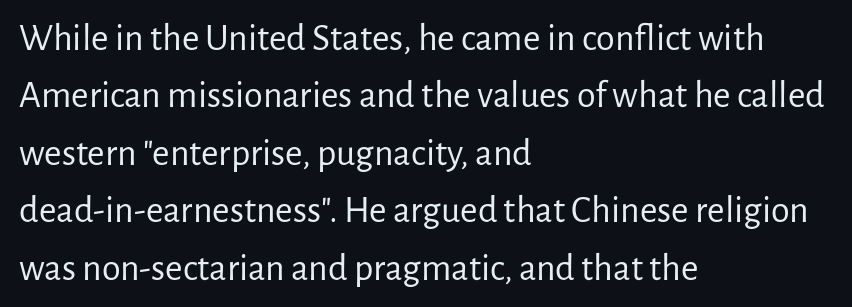
Any mark beneath the type? The region is blank. The face used here is a sans, in the tradition of grotesques and geometrics. These lines are rendered in a variable-pitch font. Line spacing here is normal. A classic flush-left, rag-right setting is used for this passage. These lines were composed using upright roman letters.
